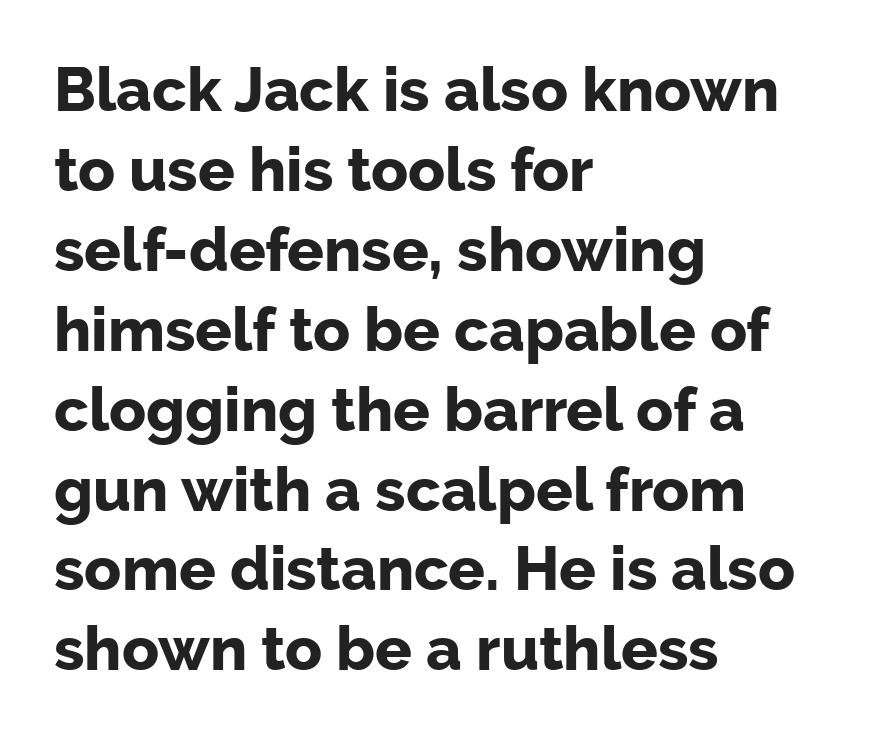
{"serif": "no", "italic": "no", "bold": "yes", "weight": "bold", "width": "normal", "stroke_contrast": "low", "x_height": "medium", "monospaced": "no", "underline": "no", "align": "left", "line_spacing": "normal", "line_spacing_ratio": 1.31, "letter_spacing": "normal", "letter_spacing_em": 0.0, "glyph_px": 61}
